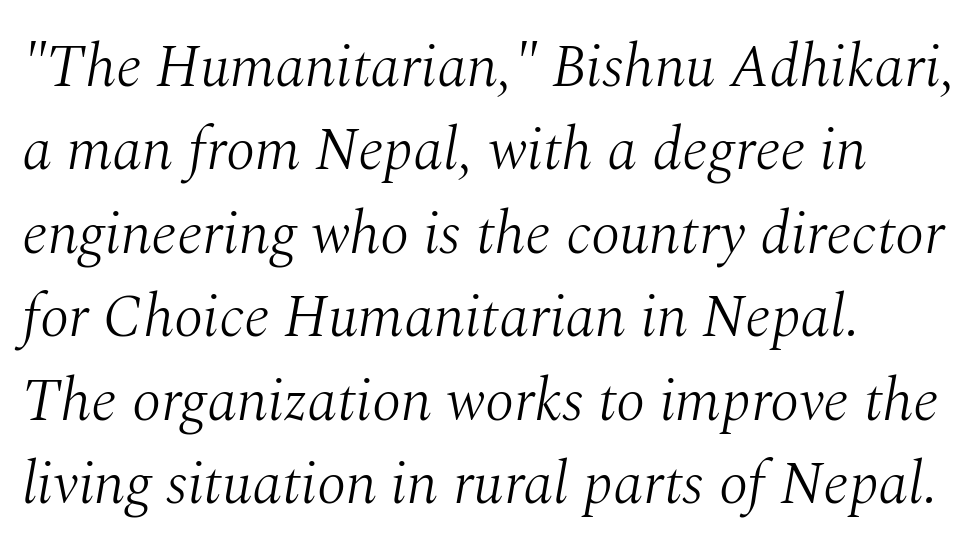
Each word holds together tightly as a unit, with standard inter-letter gaps. Here the designer chose a conventional face with non-uniform glyph widths. The type family on display is of the serif kind. Bold? No — there's no thickening of the strokes.
